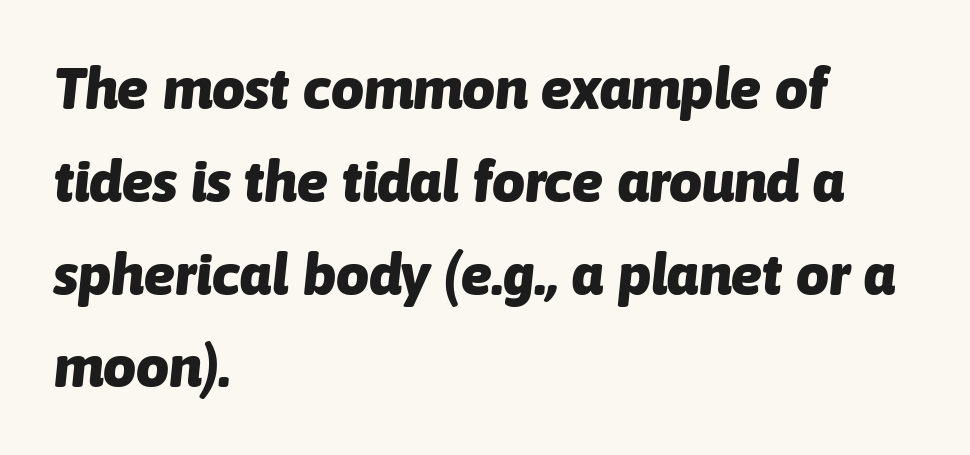
{"italic": "yes", "lean": "right", "slant_degrees": 6, "bold": "yes", "weight": "heavy", "width": "normal", "stroke_contrast": "low", "x_height": "medium", "monospaced": "no", "underline": "no", "align": "left", "line_spacing": "normal", "line_spacing_ratio": 1.6, "letter_spacing": "normal", "letter_spacing_em": 0.0, "glyph_px": 58}
